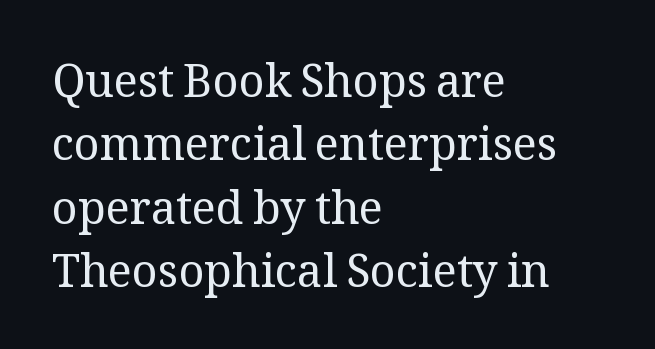
Default kerning and tracking; the words read as compact shapes. These lines sit exactly where default settings would place them. Which margin do the lines hug? The left one — the right edge is uneven. Only glyphs here, with clear space below each row.
